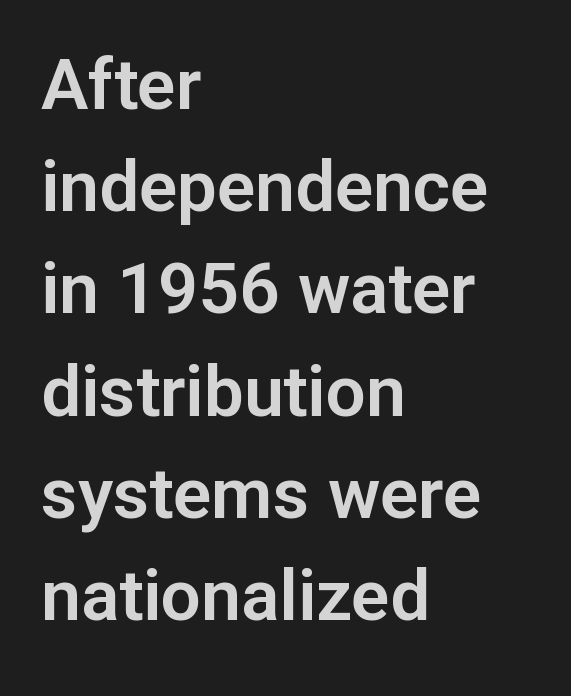
{"serif": "no", "italic": "no", "width": "normal", "stroke_contrast": "low", "x_height": "medium", "monospaced": "no", "underline": "no", "align": "left", "line_spacing": "normal", "line_spacing_ratio": 1.44, "letter_spacing": "normal", "letter_spacing_em": 0.0, "glyph_px": 71}
